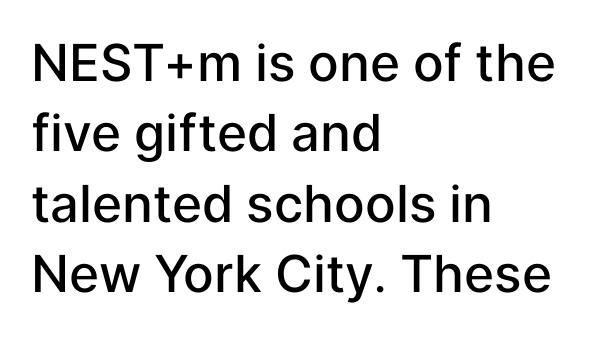
{"serif": "no", "italic": "no", "bold": "semi", "weight": "semibold", "width": "normal", "stroke_contrast": "low", "x_height": "medium", "monospaced": "no", "underline": "no", "align": "left", "line_spacing": "normal", "line_spacing_ratio": 1.38, "letter_spacing": "normal", "letter_spacing_em": 0.0, "glyph_px": 51}
